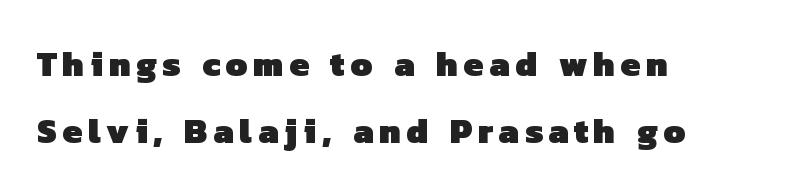
Q: Is the text bold? A: Yes.
Q: Is the typeface a serif or a sans-serif typeface? A: Sans-serif.
Q: Is the text underlined? A: No.
Q: How is the paragraph aligned? A: Left-aligned.
Q: Is the spacing between lines tight, normal or loose? A: Loose.
Q: Width (condensed, normal, or wide)? A: Normal.
Q: Stroke contrast? A: Low.
Q: x-height? A: Medium.
Q: Monospaced? A: No.
